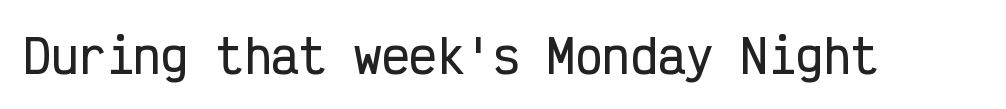
Q: Is the text italic (slanted)? A: No, it is upright.
Q: Is the typeface a serif or a sans-serif typeface? A: Sans-serif.
Q: Is the text underlined? A: No.
Q: Is the spacing between letters normal or unusually wide? A: Normal.
Q: Width (condensed, normal, or wide)? A: Condensed.
Q: Stroke contrast? A: Low.
Q: x-height? A: Medium.
Q: Monospaced? A: Yes.
